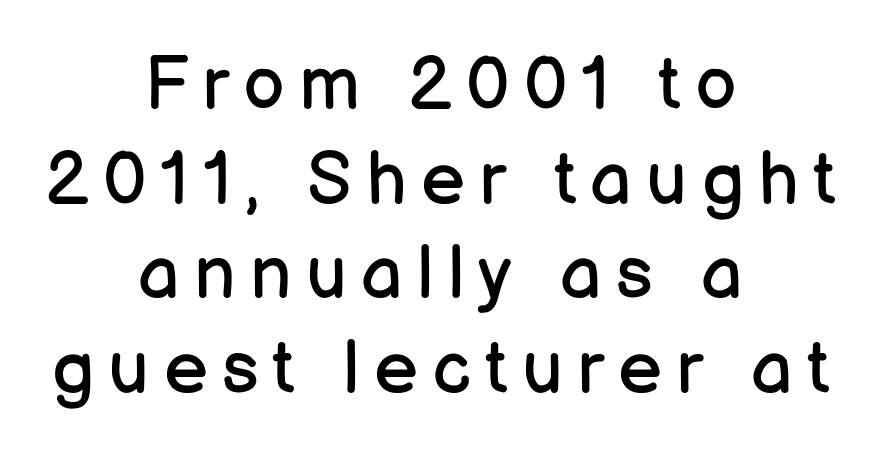
The image shows 74 px regular-weight sans-serif type, upright; set centered, normal line spacing (1.28x), not underlined; low stroke contrast and a medium x-height.
